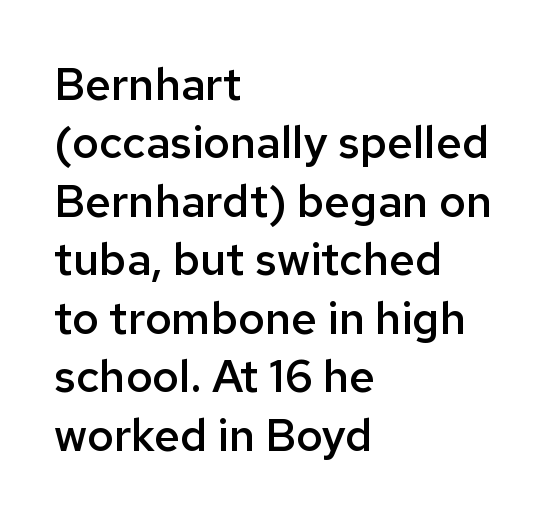
{"serif": "no", "italic": "no", "bold": "semi", "weight": "semibold", "width": "normal", "stroke_contrast": "low", "x_height": "medium", "monospaced": "no", "underline": "no", "align": "left", "line_spacing": "normal", "line_spacing_ratio": 1.3, "letter_spacing": "normal", "letter_spacing_em": 0.0, "glyph_px": 45}
